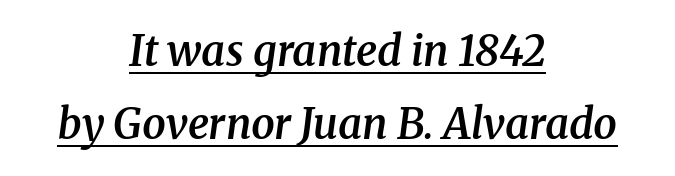
The image shows 42 px semibold serif type, italic (leaning right); set centered, line spacing 1.75x, normal letter spacing, underlined; medium stroke contrast and a medium x-height.
